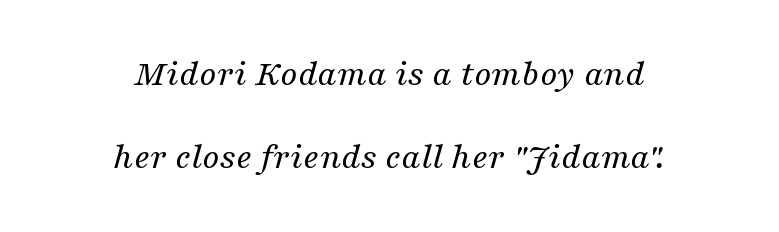
Q: Is the text bold? A: No.
Q: Is the text italic (slanted)? A: Yes, it leans right by about 16 degrees.
Q: Is the typeface a serif or a sans-serif typeface? A: Serif.
Q: Is the text underlined? A: No.
Q: How is the paragraph aligned? A: Centered.
Q: Is the spacing between letters normal or unusually wide? A: Normal.
Q: Is the spacing between lines tight, normal or loose? A: Loose.
Q: Width (condensed, normal, or wide)? A: Normal.
Q: Stroke contrast? A: Medium.
Q: x-height? A: Medium.
Q: Monospaced? A: No.
